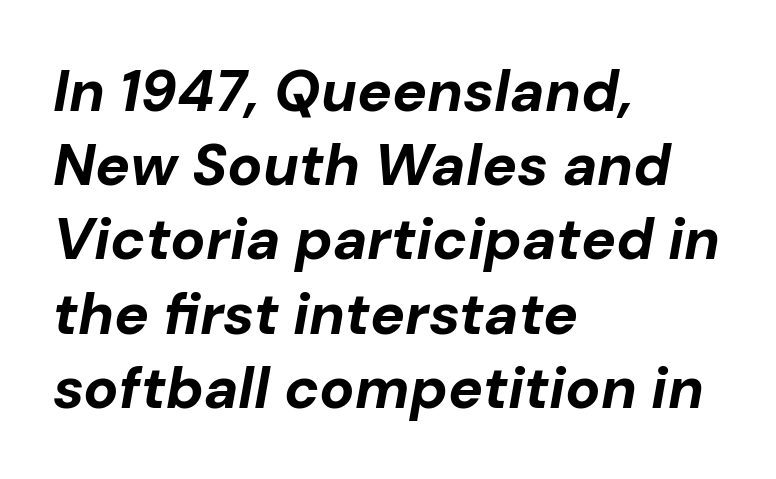
{"italic": "yes", "lean": "right", "slant_degrees": 10, "bold": "yes", "weight": "bold", "width": "normal", "stroke_contrast": "low", "x_height": "medium", "monospaced": "no", "underline": "no", "align": "left", "line_spacing": "normal", "line_spacing_ratio": 1.28, "letter_spacing": "normal", "letter_spacing_em": 0.0, "glyph_px": 58}
